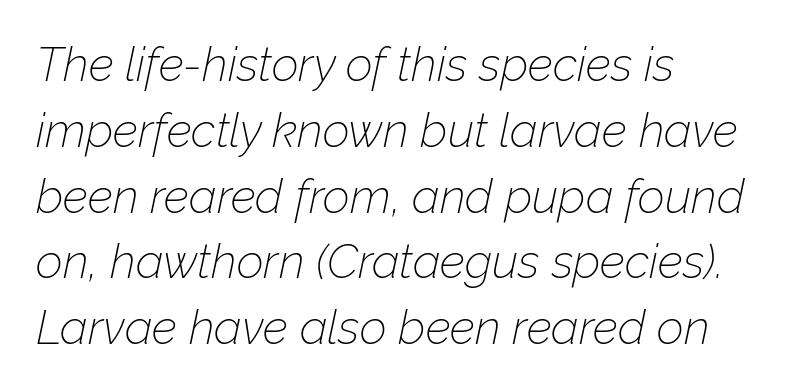
The rendering uses natural spacing where letterforms have individual widths. Compared with a centered layout, this one pins lines to the left instead. Emphasis-style slanted type is in use. Honestly, the letter spacing is just normal — you wouldn't notice it. What's the leading like? Ordinary, nothing unusual.
